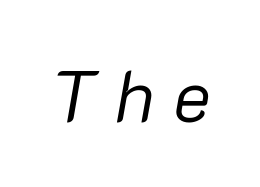
Q: Is the text bold? A: No.
Q: Is the text italic (slanted)? A: Yes, it leans right by about 10 degrees.
Q: Is the text underlined? A: No.
Q: Is the spacing between letters normal or unusually wide? A: Unusually wide.
Q: Width (condensed, normal, or wide)? A: Normal.
Q: Stroke contrast? A: Low.
Q: x-height? A: Medium.
Q: Monospaced? A: No.
